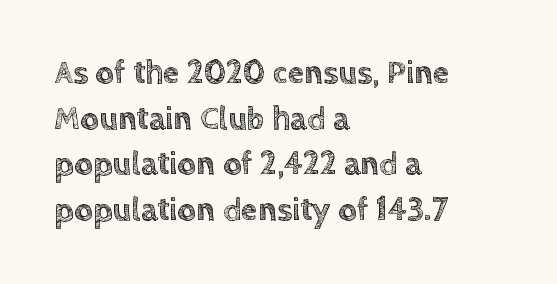
{"italic": "no", "width": "normal", "x_height": "large", "monospaced": "no", "underline": "no", "align": "left", "line_spacing": "normal", "line_spacing_ratio": 1.38, "letter_spacing": "normal", "letter_spacing_em": 0.0, "glyph_px": 33}
